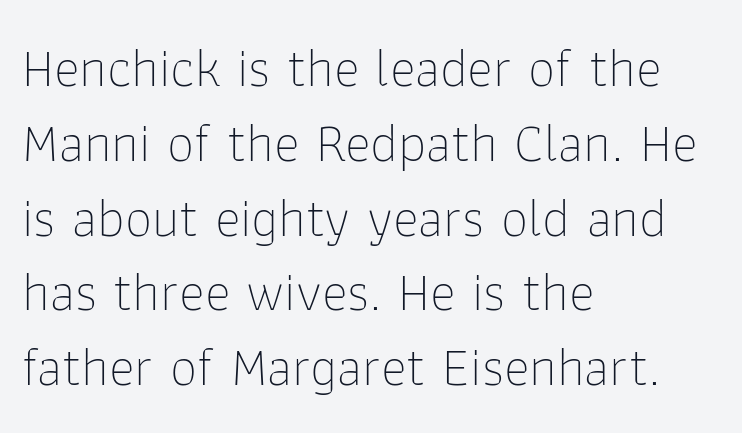
The image shows 55 px thin sans-serif type, upright; set left-aligned, normal line spacing (1.36x), normal letter spacing, not underlined; low stroke contrast and a medium x-height.
